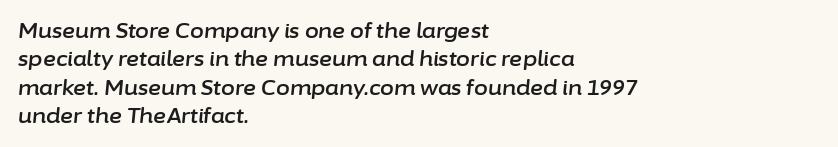
{"italic": "yes", "lean": "right", "slant_degrees": 6, "underline": "no", "align": "left", "line_spacing": "normal", "line_spacing_ratio": 1.42, "letter_spacing": "normal", "letter_spacing_em": 0.0, "glyph_px": 20}
